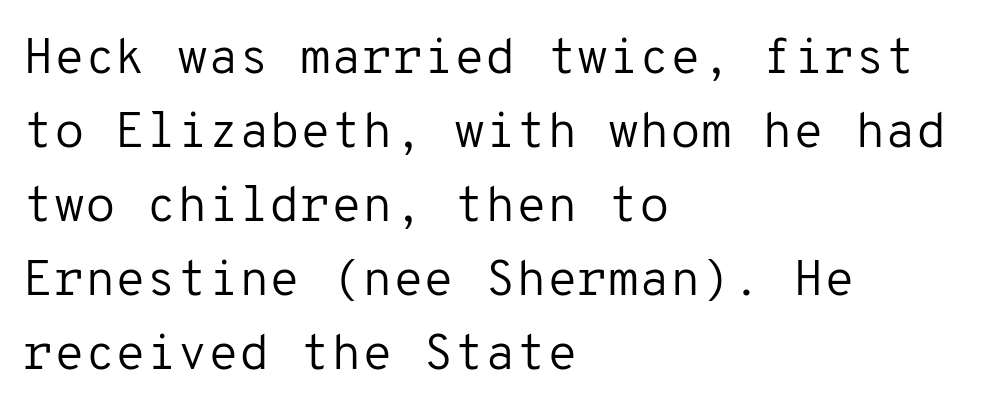
Observe the absence of serifs on each vertical stroke in this sample. Honestly, the letter spacing is just normal — you wouldn't notice it. A typesetter would call this monospace, since all characters share one set width. Stroke thickness stays within the range of a standard reading face or lighter. The lines are quadded left.
